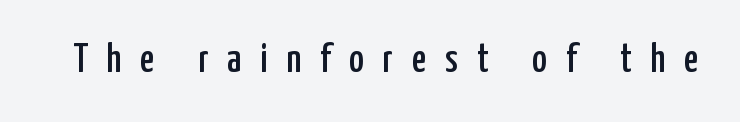
Descenders are the only things crossing below the line. Grotesque or geometric, the face here clearly has no serifs. Proportional: the letters do not fall into vertical columns. Spacing between characters has been opened up far beyond the box default.
